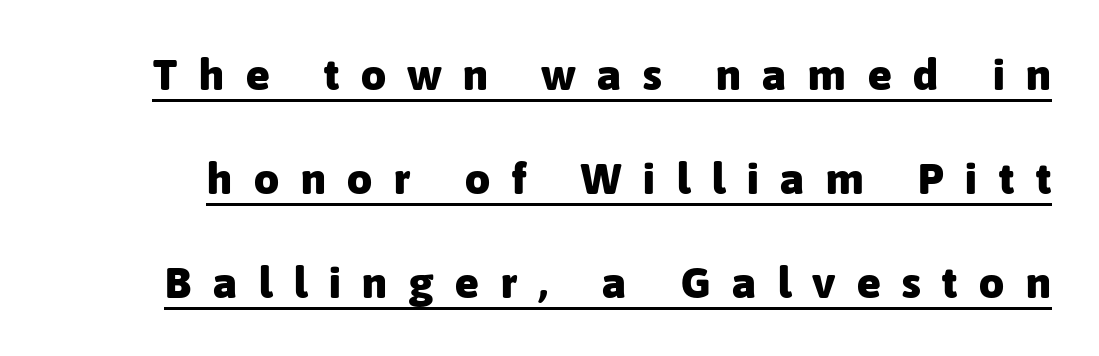
The image shows 44 px heavy sans-serif type, upright; set loose line spacing (2.36x), unusually wide letter spacing (+0.5 em), underlined; low stroke contrast and a medium x-height.
